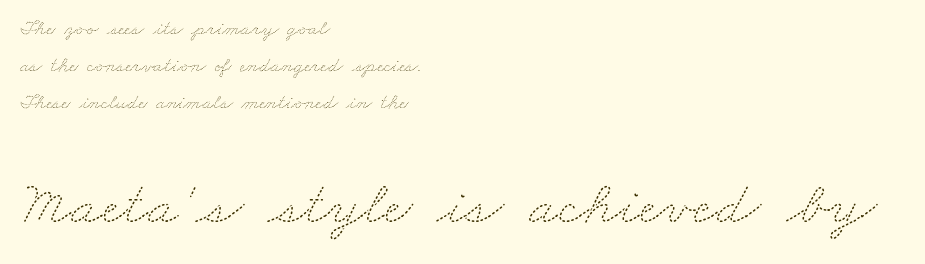
Q: Is the text bold? A: No.
Q: Is the text underlined? A: No.
Q: How is the paragraph aligned? A: Left-aligned.
Q: Is the spacing between letters normal or unusually wide? A: Normal.
Q: Which block of text is set in a larger size, the first (top) or the second (bottom)? A: The second (bottom) one.
Q: Width (condensed, normal, or wide)? A: Wide.
Q: Stroke contrast? A: Medium.
Q: x-height? A: Small.
Q: Monospaced? A: No.
